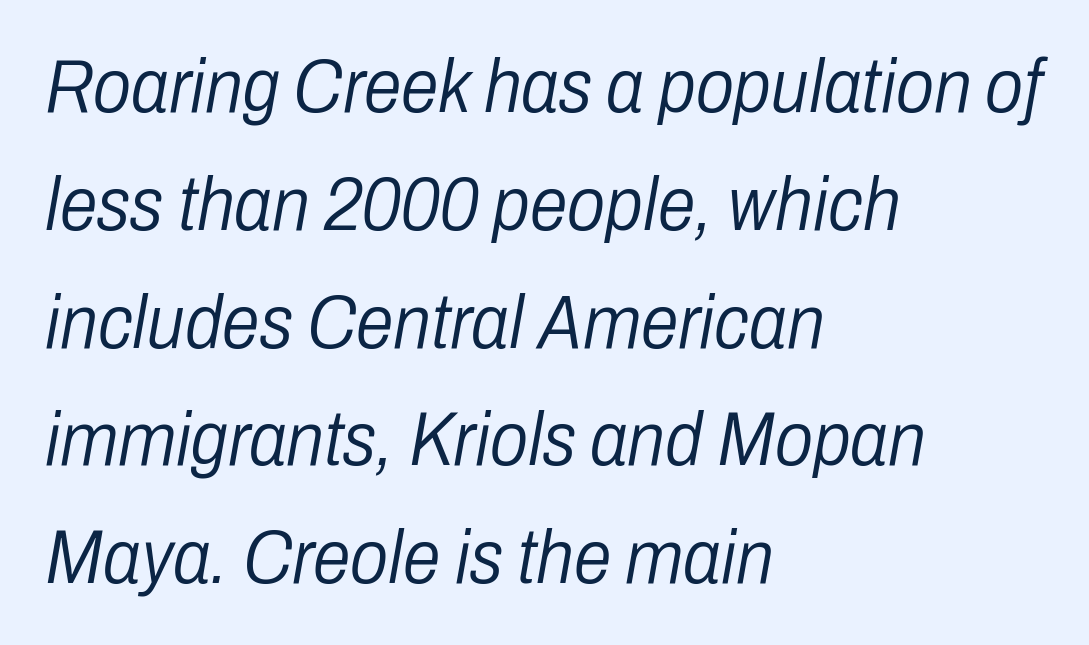
{"italic": "yes", "lean": "right", "slant_degrees": 10, "bold": "no", "weight": "light", "width": "condensed", "stroke_contrast": "low", "x_height": "medium", "monospaced": "no", "underline": "no", "align": "left", "line_spacing": "normal", "line_spacing_ratio": 1.55, "letter_spacing": "normal", "letter_spacing_em": 0.0, "glyph_px": 76}
